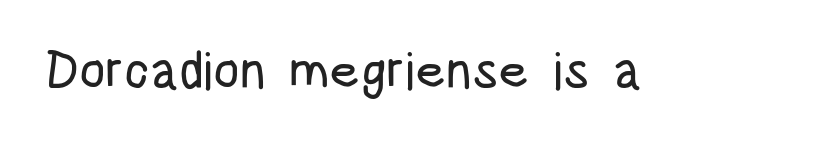
Does extra space separate the letters? No, they use regular spacing. A roman cut, with each character standing at attention. The passage shown is typeset with a sans-serif family. Check the space under the baseline: it is left empty.
